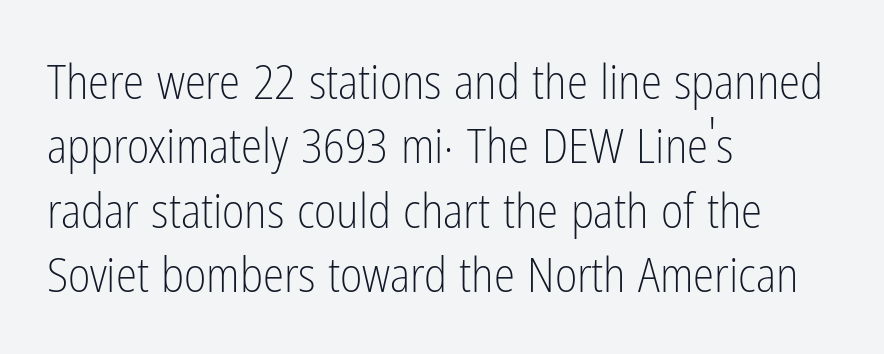
Each line starts at the same left margin while the right side varies. In terms of letterspacing, this is plain default setting. You can tell from the bare stems that sans-serif type was used. The rendering uses a moderate line-height, typical for paragraphs. The specimen reads as upright at a glance. The baseline area is clear.
